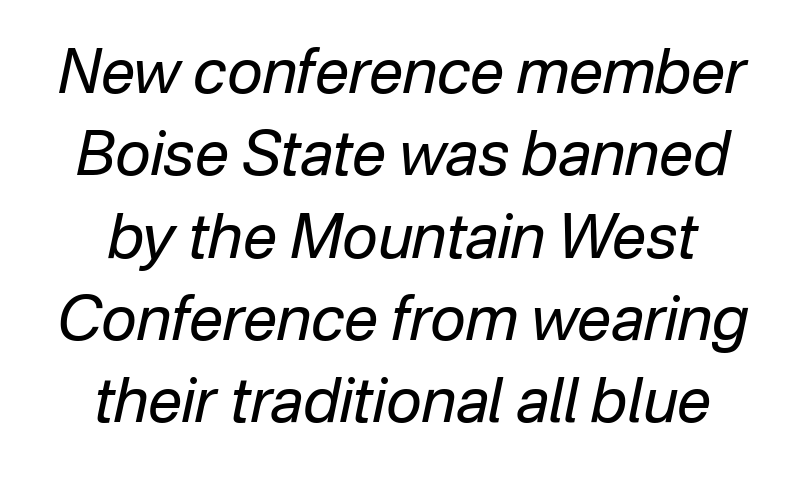
These lines are rendered in a variable-pitch font. Clear beneath every line of the passage. Horizontal bands of white between lines are of average thickness. Stems here are at most as thick as an everyday book face.
